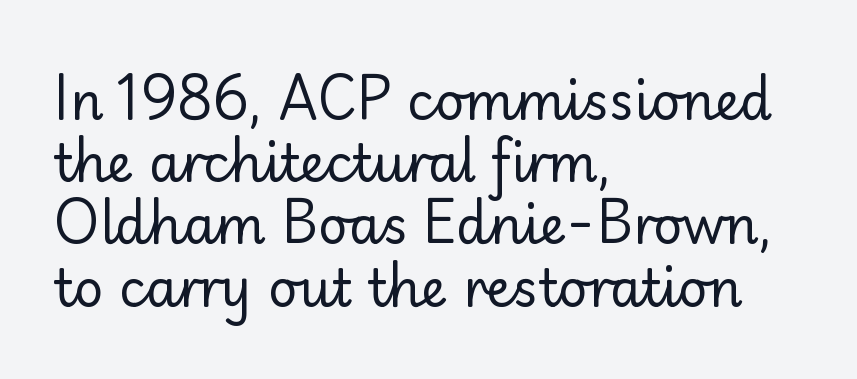
The image shows 51 px regular-weight sans-serif type, upright; set left-aligned, line spacing 1.22x, normal letter spacing, not underlined; low stroke contrast and a small x-height.
